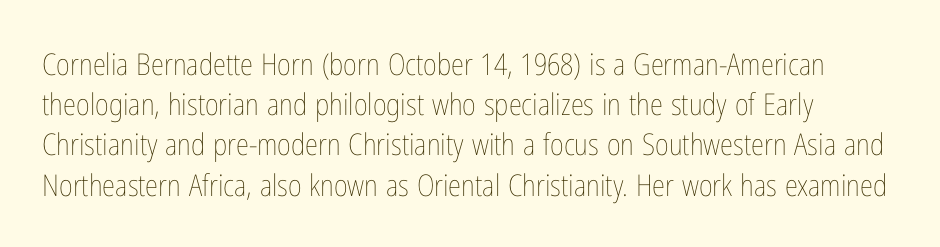
{"italic": "no", "bold": "no", "weight": "thin", "width": "condensed", "stroke_contrast": "low", "x_height": "medium", "monospaced": "no", "underline": "no", "line_spacing": "normal", "line_spacing_ratio": 1.34, "letter_spacing": "normal", "letter_spacing_em": 0.0, "glyph_px": 30}
